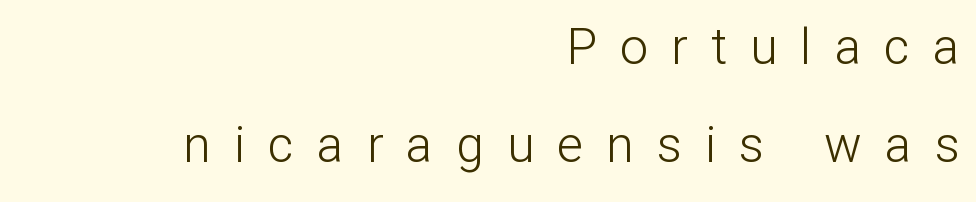
{"serif": "no", "italic": "no", "bold": "no", "weight": "light", "width": "normal", "stroke_contrast": "low", "x_height": "medium", "monospaced": "no", "underline": "no", "align": "right", "line_spacing": "loose", "line_spacing_ratio": 1.96, "letter_spacing": "wide", "letter_spacing_em": 0.46, "glyph_px": 50}
